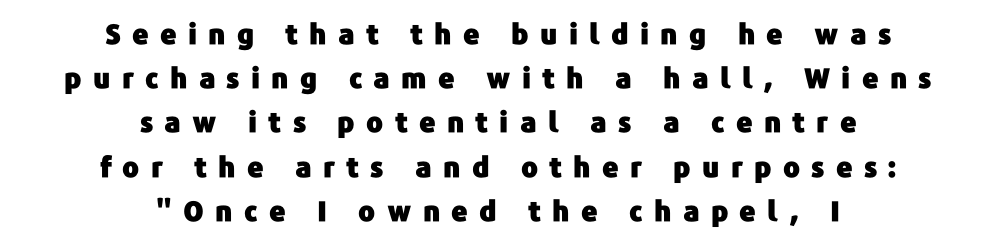
Check the space under the baseline: it is left empty. Baseline-to-baseline distance is the conventional proportion of letter height. Character widths vary here, with narrow letters taking less room than wide ones. These lines were composed using upright roman letters. The characters display no serif detailing; their extremities are plain.
